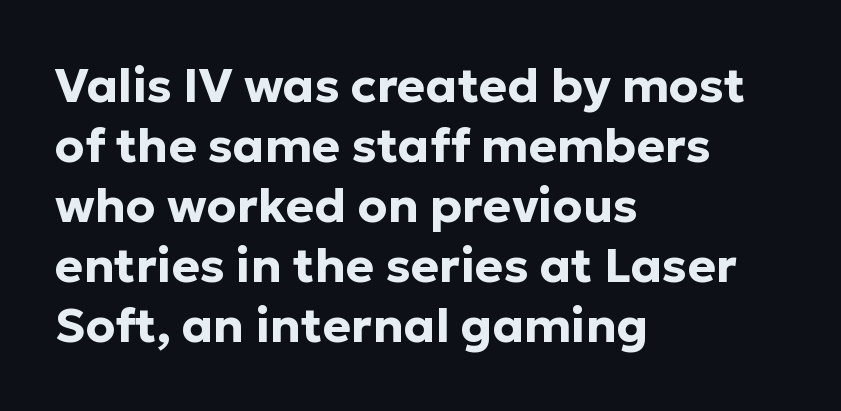
The image shows 48 px bold sans-serif type, upright; set left-aligned, normal line spacing (1.25x), normal letter spacing, not underlined; low stroke contrast and a medium x-height.
